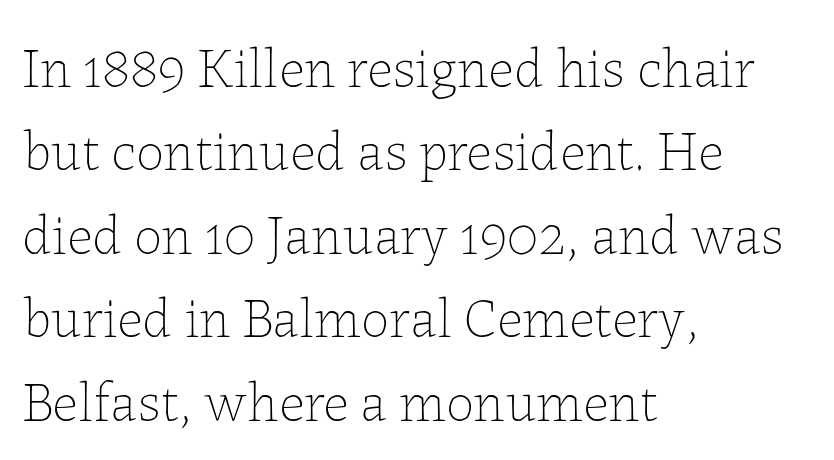
{"italic": "no", "bold": "no", "weight": "thin", "width": "normal", "stroke_contrast": "low", "x_height": "medium", "monospaced": "no", "underline": "no", "align": "left", "line_spacing": "normal", "line_spacing_ratio": 1.49, "letter_spacing": "normal", "letter_spacing_em": 0.0, "glyph_px": 56}
